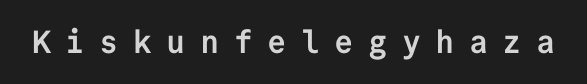
The horizontal fit of the characters is loose and conspicuously gappy. Just letters on the line, the space beneath them empty. Weight: bold. Is this a sans? Yes — the strokes have no serifs.
